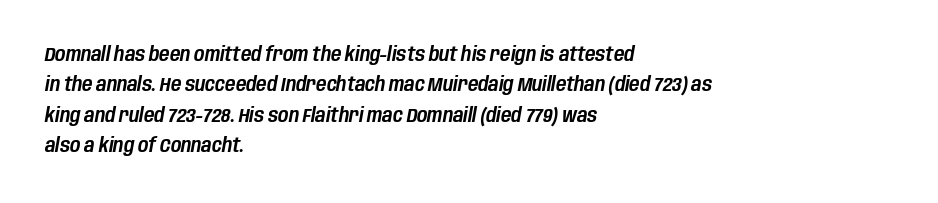
Q: Is the text italic (slanted)? A: Yes, it leans right by about 10 degrees.
Q: Is the text underlined? A: No.
Q: How is the paragraph aligned? A: Left-aligned.
Q: Is the spacing between letters normal or unusually wide? A: Normal.
Q: Is the spacing between lines tight, normal or loose? A: Normal.
